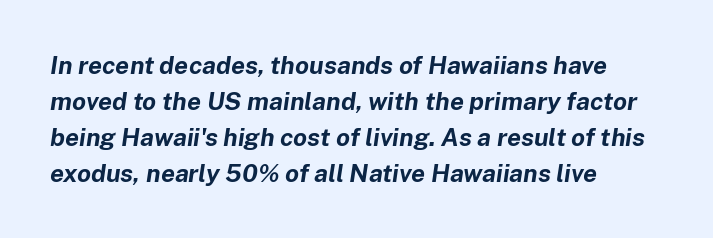
Q: Is the text bold? A: Yes.
Q: Is the text italic (slanted)? A: Yes, it leans right by about 8 degrees.
Q: Is the text underlined? A: No.
Q: How is the paragraph aligned? A: Left-aligned.
Q: Is the spacing between letters normal or unusually wide? A: Normal.
Q: Is the spacing between lines tight, normal or loose? A: Normal.
